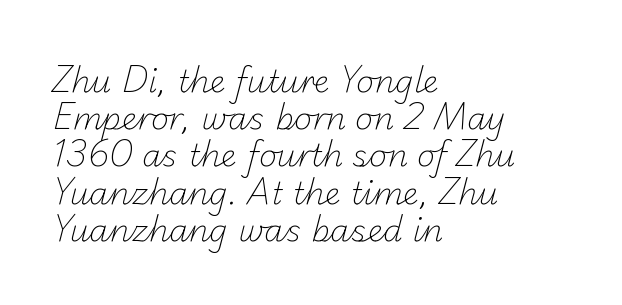
The image shows 31 px light sans-serif type; set left-aligned, line spacing 1.2x, normal letter spacing, not underlined; low stroke contrast and a small x-height.
